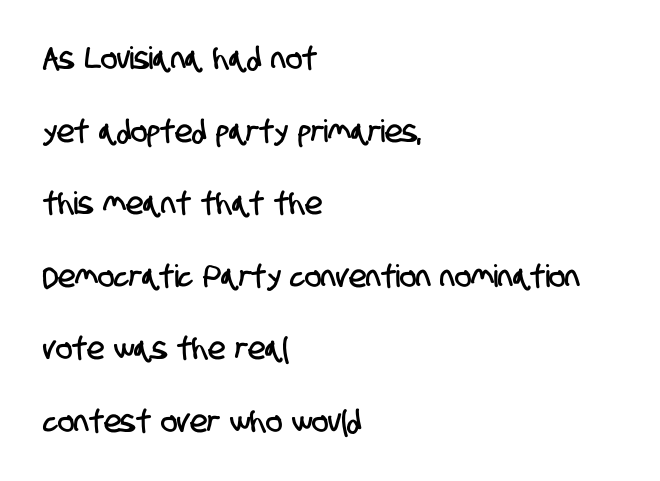
{"serif": "no", "width": "condensed", "stroke_contrast": "low", "x_height": "large", "monospaced": "no", "underline": "no", "align": "left", "line_spacing": "loose", "line_spacing_ratio": 2.34, "letter_spacing": "normal", "letter_spacing_em": 0.0, "glyph_px": 31}
